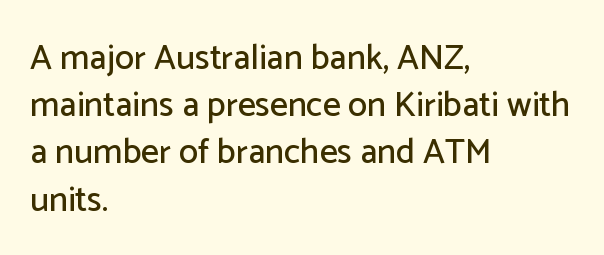
Italic? Not at all — the glyphs are vertical. Line beginnings align vertically; line endings do not. The face used here is a sans, in the tradition of grotesques and geometrics. These lines are rendered in a variable-pitch font.
